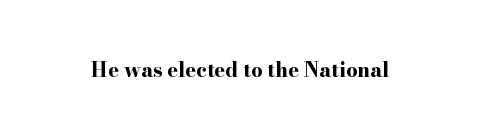
Q: Is the text bold? A: Yes.
Q: Is the text italic (slanted)? A: No, it is upright.
Q: Is the text underlined? A: No.
Q: Is the spacing between letters normal or unusually wide? A: Normal.
